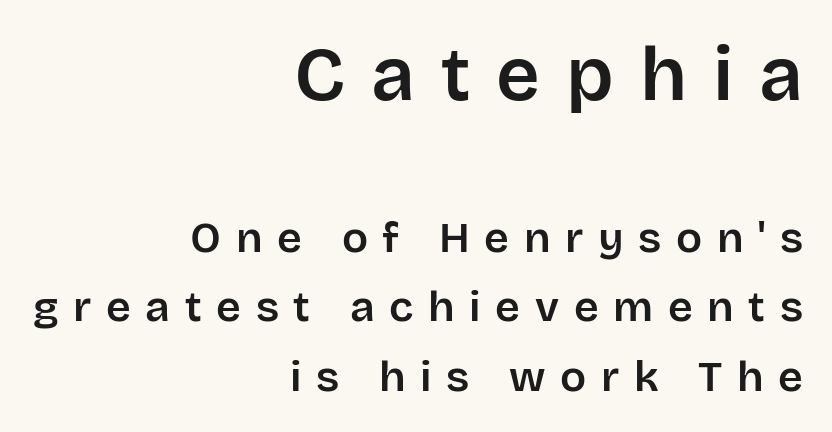
{"serif": "no", "italic": "no", "width": "normal", "stroke_contrast": "low", "x_height": "large", "monospaced": "no", "underline": "no", "align": "right", "line_spacing": "normal", "line_spacing_ratio": 1.61, "letter_spacing": "wide", "letter_spacing_em": 0.34, "larger_block": "first", "size_ratio": 1.77, "glyph_px": 76}
